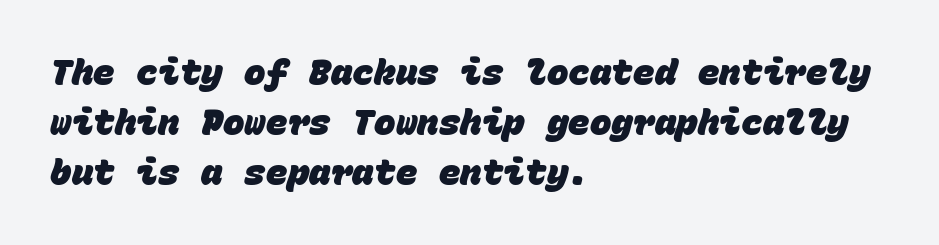
In terms of letterform style, serifs are entirely absent. Reading down the block, your eye returns to a fixed left position each line. The face used here is monospaced, like something from a code editor. These lines keep a tight, regular rhythm from letter to letter. Interline gaps are of average width in this sample. Compared with an ordinary text face, these strokes are far heavier — a full bold.
